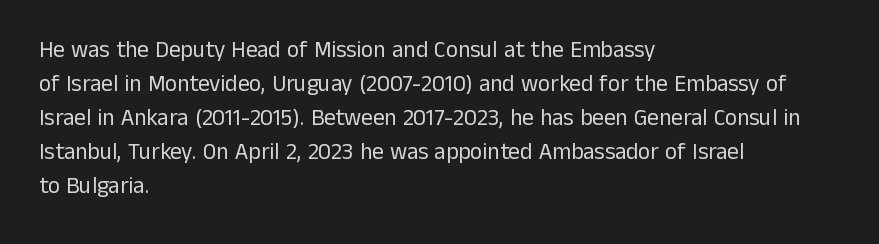
The type sits square on the baseline with zero lean. Stem width sits at or under what a default text font uses. Horizontally, the lines are justified to the leading edge only. This sample keeps an unexceptional amount of space between lines. The space beneath each line is pristine and unruled. There is no visible air inserted between adjacent glyphs.
